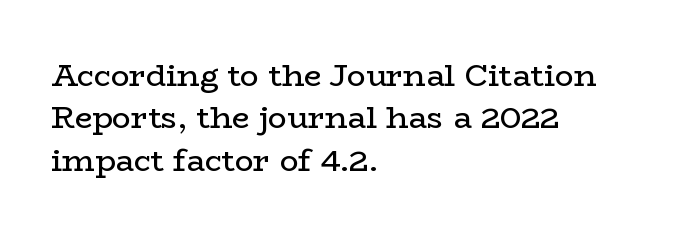
{"serif": "yes", "italic": "no", "bold": "no", "weight": "regular", "width": "wide", "stroke_contrast": "low", "x_height": "medium", "monospaced": "no", "underline": "no", "align": "left", "line_spacing": "normal", "line_spacing_ratio": 1.37, "letter_spacing": "normal", "letter_spacing_em": 0.0, "glyph_px": 31}
